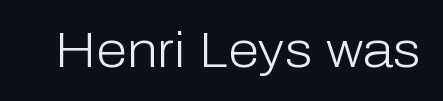
{"serif": "no", "italic": "no", "bold": "no", "weight": "light", "width": "normal", "stroke_contrast": "low", "x_height": "medium", "monospaced": "no", "underline": "no", "letter_spacing": "normal", "letter_spacing_em": 0.0, "glyph_px": 50}
